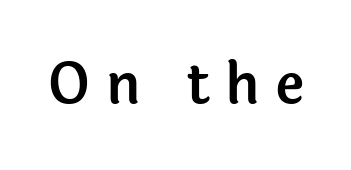
Q: Is the text italic (slanted)? A: No, it is upright.
Q: Is the typeface a serif or a sans-serif typeface? A: Sans-serif.
Q: Is the text underlined? A: No.
Q: Is the spacing between letters normal or unusually wide? A: Unusually wide.
Q: Width (condensed, normal, or wide)? A: Normal.
Q: x-height? A: Medium.
Q: Monospaced? A: No.
